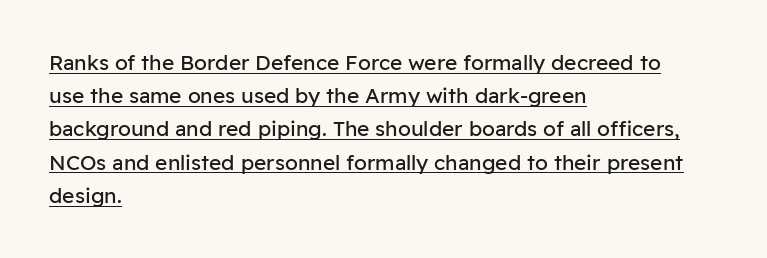
Q: Is the text bold? A: No.
Q: Is the text italic (slanted)? A: No, it is upright.
Q: Is the text underlined? A: Yes.
Q: How is the paragraph aligned? A: Left-aligned.
Q: Is the spacing between letters normal or unusually wide? A: Normal.
Q: Is the spacing between lines tight, normal or loose? A: Normal.
